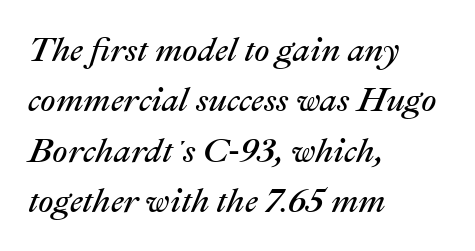
The image shows 34 px regular-weight type, italic (leaning right); set left-aligned, normal line spacing (1.48x), normal letter spacing, not underlined; medium stroke contrast and a medium x-height.
